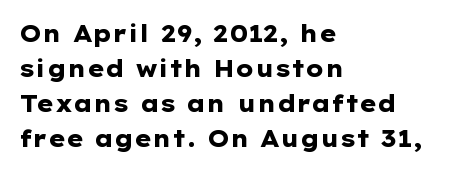
The image shows 23 px bold type, upright; set left-aligned, normal line spacing (1.52x), normal letter spacing, not underlined.
